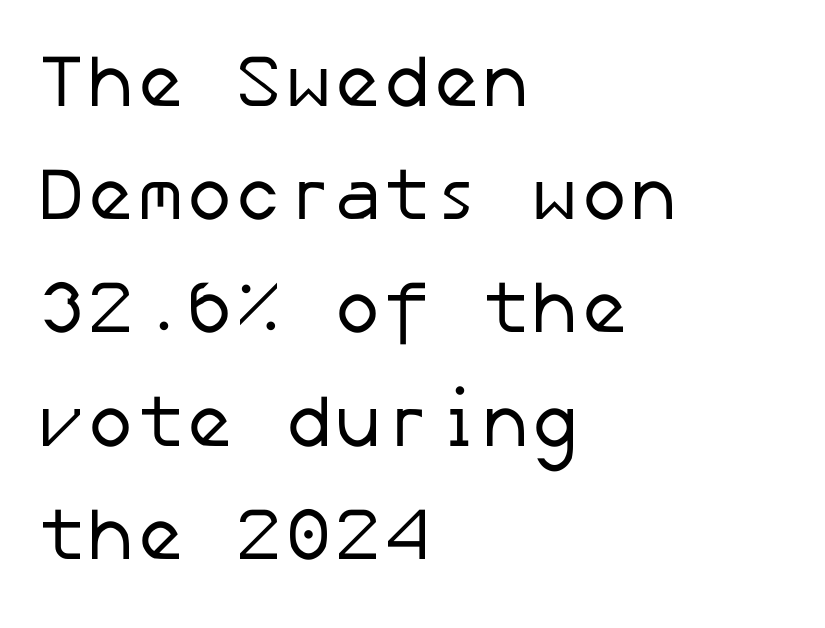
No feet cap the strokes, marking this as sans-serif type. Compared with typical body copy, the letter spacing here is the same. Think standard paragraph weight, or any step lighter than that. The block of text has a typical density, with ordinary space between rows.
